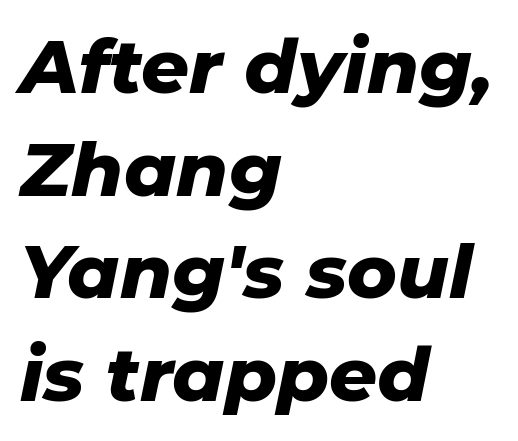
{"italic": "yes", "lean": "right", "slant_degrees": 11, "bold": "yes", "weight": "heavy", "width": "normal", "stroke_contrast": "low", "x_height": "medium", "monospaced": "no", "underline": "no", "align": "left", "line_spacing": "normal", "line_spacing_ratio": 1.37, "letter_spacing": "normal", "letter_spacing_em": 0.0, "glyph_px": 75}
